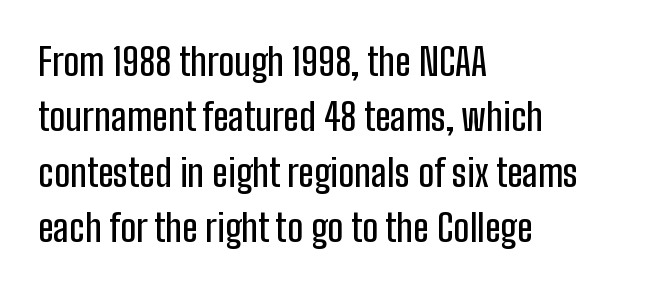
{"serif": "no", "italic": "no", "width": "condensed", "stroke_contrast": "low", "x_height": "medium", "monospaced": "no", "underline": "no", "align": "left", "line_spacing": "normal", "line_spacing_ratio": 1.46, "letter_spacing": "normal", "letter_spacing_em": 0.0, "glyph_px": 38}
